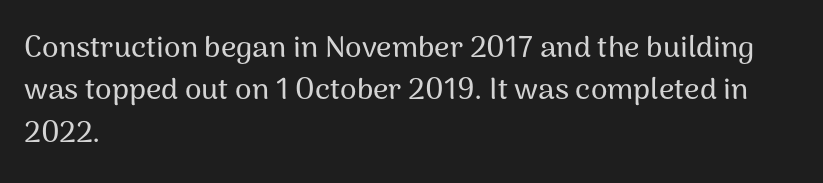
The image shows 30 px sans-serif type, upright; set left-aligned, normal line spacing (1.41x), normal letter spacing, not underlined; medium stroke contrast and a medium x-height.
